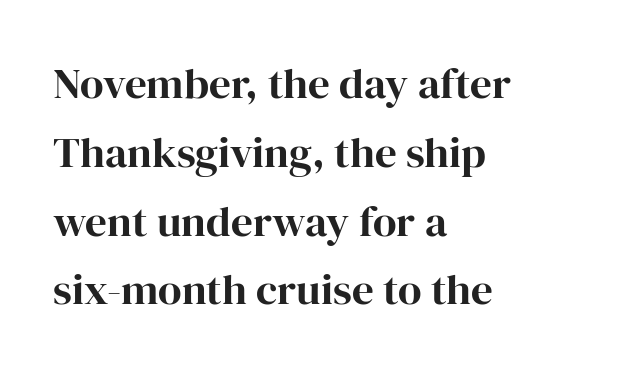
The image shows 43 px serif type, upright; set left-aligned, normal line spacing (1.6x), normal letter spacing, not underlined; high stroke contrast and a medium x-height.
